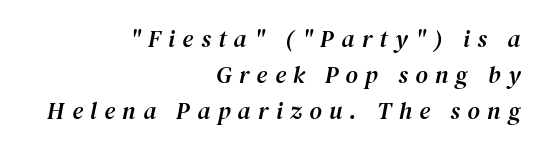
The rendering anchors every line to the right-hand side. The space between consecutive lines is moderate. The specimen reads as italic at a glance. Does extra space separate the letters? Yes, quite a lot of it. Bare-footed words on every line.
